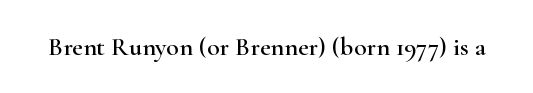
Q: Is the text italic (slanted)? A: No, it is upright.
Q: Is the text underlined? A: No.
Q: Is the spacing between letters normal or unusually wide? A: Normal.
